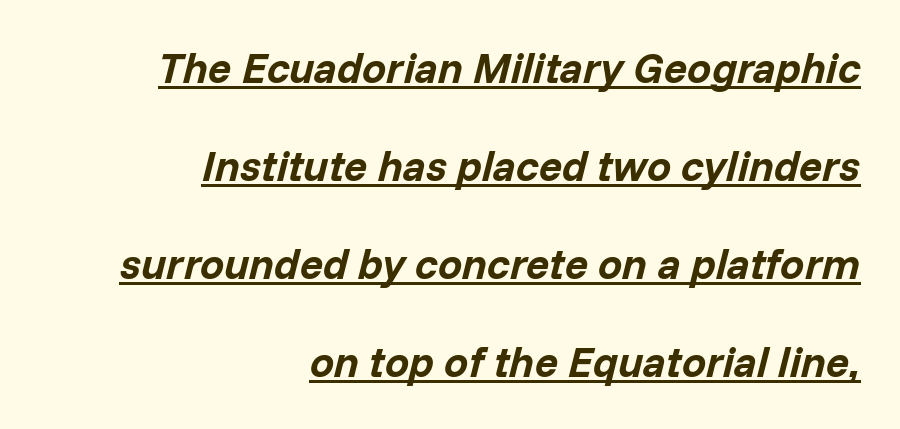
Q: Is the text bold? A: Yes.
Q: Is the text italic (slanted)? A: Yes, it leans right by about 14 degrees.
Q: Is the text underlined? A: Yes.
Q: How is the paragraph aligned? A: Right-aligned.
Q: Is the spacing between letters normal or unusually wide? A: Normal.
Q: Is the spacing between lines tight, normal or loose? A: Loose.
Q: Width (condensed, normal, or wide)? A: Normal.
Q: Stroke contrast? A: Low.
Q: x-height? A: Medium.
Q: Monospaced? A: No.
